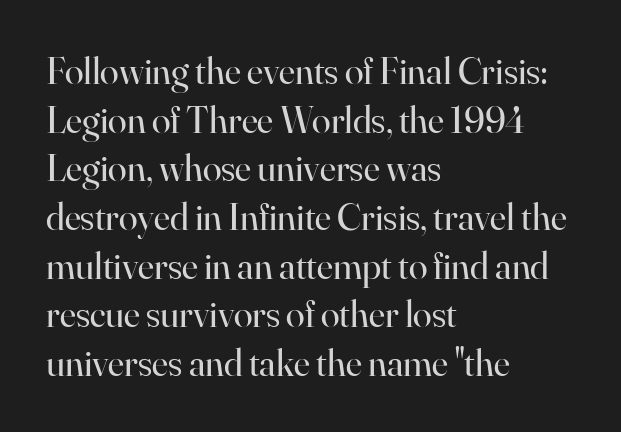
Q: Is the text bold? A: No.
Q: Is the text italic (slanted)? A: No, it is upright.
Q: Is the typeface a serif or a sans-serif typeface? A: Serif.
Q: Is the text underlined? A: No.
Q: How is the paragraph aligned? A: Left-aligned.
Q: Is the spacing between letters normal or unusually wide? A: Normal.
Q: Is the spacing between lines tight, normal or loose? A: Normal.
Q: Width (condensed, normal, or wide)? A: Normal.
Q: Stroke contrast? A: High.
Q: x-height? A: Small.
Q: Monospaced? A: No.
